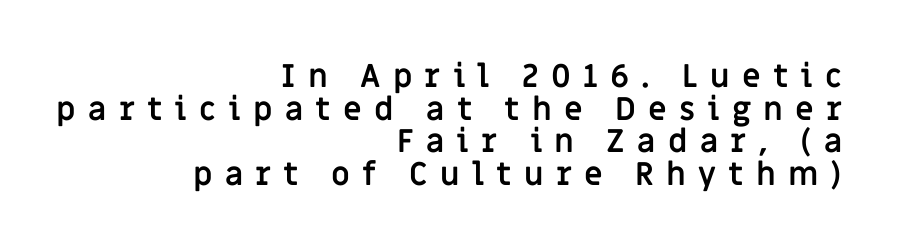
The image shows 32 px semibold sans-serif type, upright; set right-aligned, tight line spacing (1.02x), unusually wide letter spacing (+0.38 em), not underlined; low stroke contrast and a large x-height.
